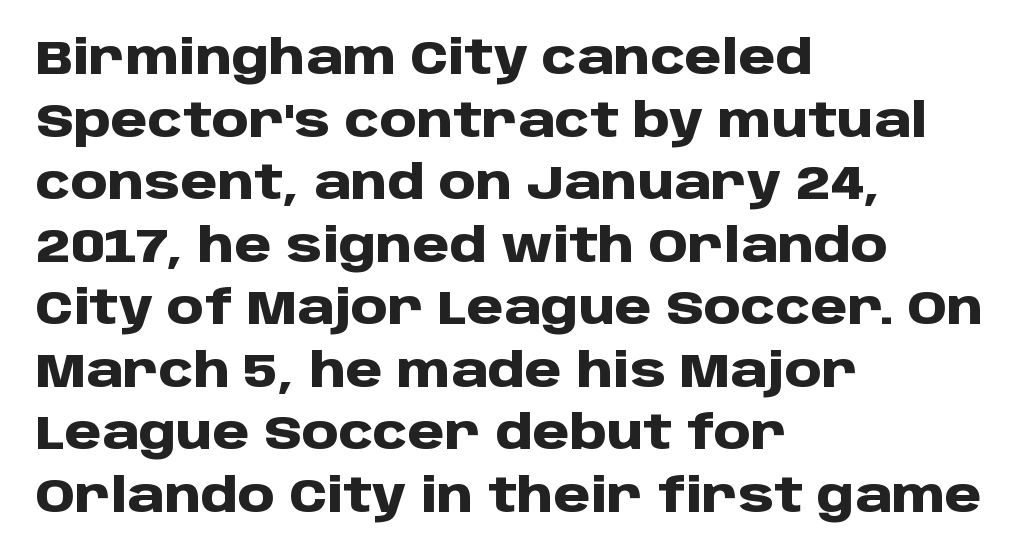
The line-height multiplier appears to be the usual default. Tracking here is standard; glyphs follow each other at the usual distance. The face used here has the dense, thick strokes of a bold. Designer's note — italics off, roman on.
